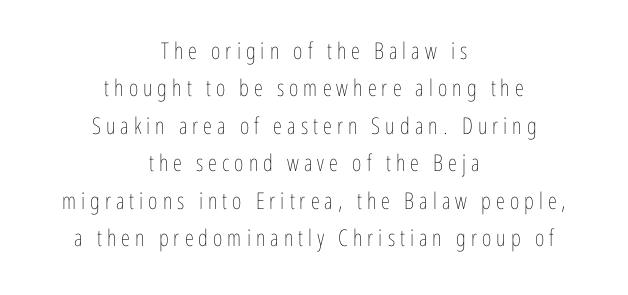
The image shows 23 px text type, upright; set centered, normal line spacing (1.63x), unusually wide letter spacing (+0.22 em), not underlined.
